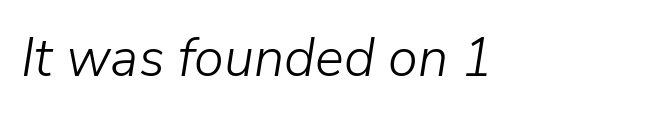
The image shows 54 px light type, italic (leaning right); set normal letter spacing, not underlined; low stroke contrast and a medium x-height.
